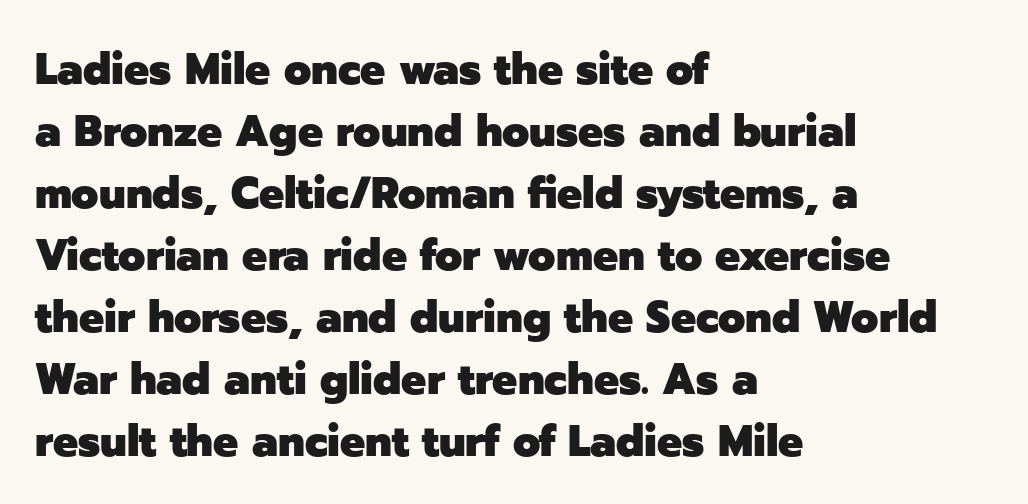
Q: Is the text bold? A: Yes.
Q: Is the text italic (slanted)? A: No, it is upright.
Q: Is the typeface a serif or a sans-serif typeface? A: Sans-serif.
Q: Is the text underlined? A: No.
Q: How is the paragraph aligned? A: Left-aligned.
Q: Is the spacing between letters normal or unusually wide? A: Normal.
Q: Is the spacing between lines tight, normal or loose? A: Normal.
Q: Width (condensed, normal, or wide)? A: Normal.
Q: Stroke contrast? A: Low.
Q: x-height? A: Medium.
Q: Monospaced? A: No.
